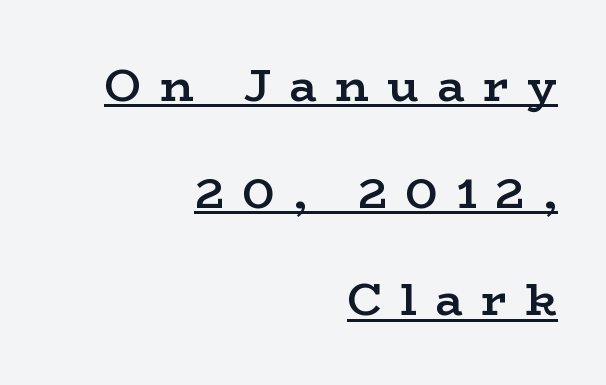
The font's upright variant was chosen for this text. The face used here is proportionally spaced, like ordinary book or web type. A great deal of white space separates one row of letters from the next. Stems and bowls a touch heavier than normal — semibold. Letterform terminals end in serifs throughout the passage. There is plenty of visible air inserted between adjacent glyphs.
